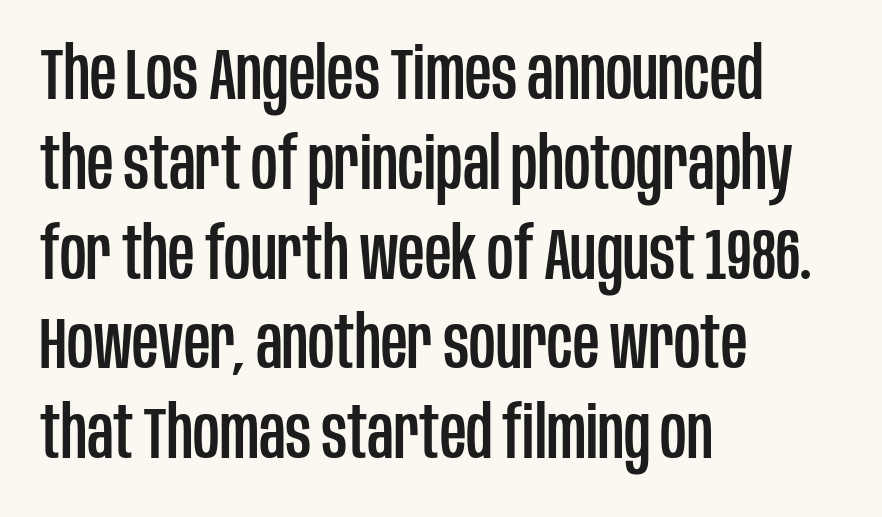
The image shows 73 px condensed sans-serif type, upright; set left-aligned, line spacing 1.23x, normal letter spacing, not underlined; low stroke contrast and a large x-height.
